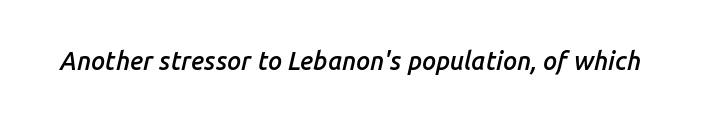
Q: Is the text bold? A: Semi-bold.
Q: Is the text italic (slanted)? A: Yes, it leans right by about 14 degrees.
Q: Is the text underlined? A: No.
Q: Is the spacing between letters normal or unusually wide? A: Normal.
